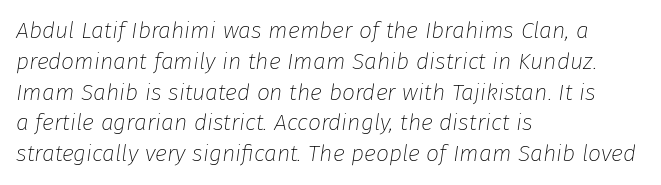
Only glyphs here, with clear space below each row. Compared with typical paragraphs, the rows here are spaced about the same. How are the letters spaced? Ordinarily, with no added tracking. Alignment: flush left. On a weight scale, this lands at 450 or below. An italicized treatment has been applied to the whole sample.
